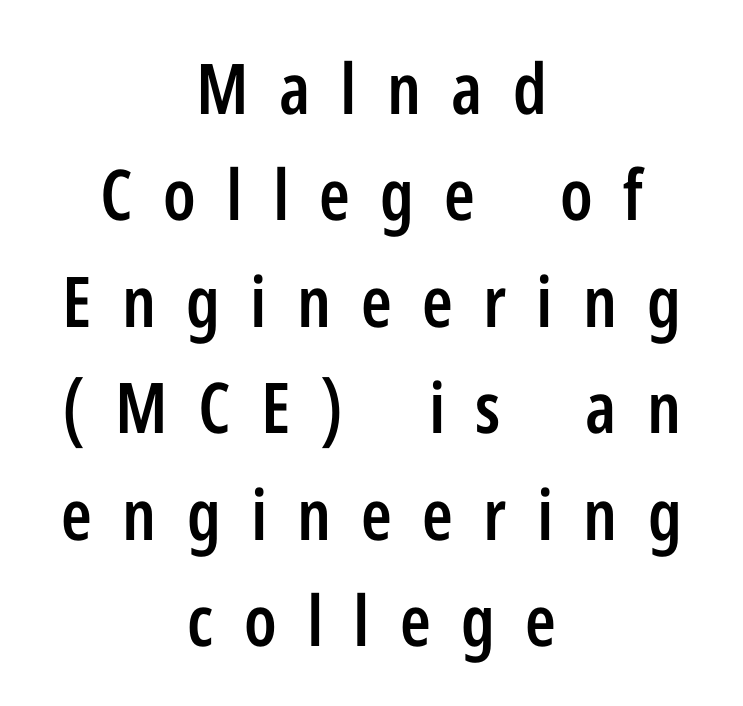
The image shows 70 px semibold, condensed sans-serif type, upright; set centered, normal line spacing (1.52x), unusually wide letter spacing (+0.43 em), not underlined; low stroke contrast and a medium x-height.
